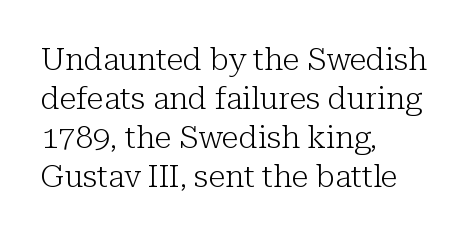
Letter spacing: default. Stems here are at most as thick as an everyday book face. Ordinary non-slanted type is in use. Normally led — the rows are evenly, conventionally spaced. Has an underline been added? It has not.
